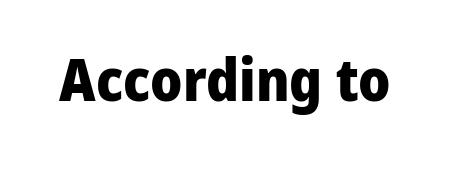
In terms of posture, this sample is upright. Typesetter's note: full bold, strokes at maximum text heaviness. Each word holds together tightly as a unit, with standard inter-letter gaps. The zone under the glyphs is completely vacant.
